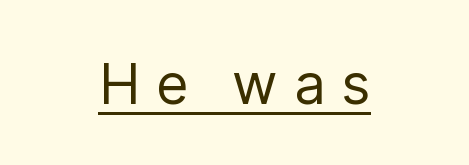
{"serif": "no", "italic": "no", "bold": "no", "weight": "regular", "width": "normal", "stroke_contrast": "low", "x_height": "medium", "monospaced": "no", "underline": "yes", "letter_spacing": "wide", "letter_spacing_em": 0.28, "glyph_px": 56}
